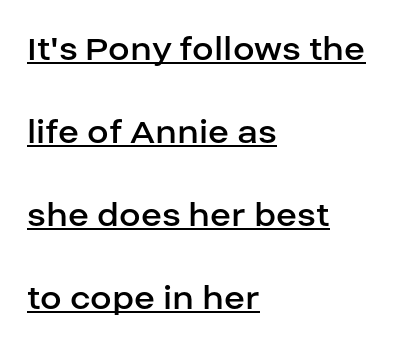
Q: Is the text bold? A: No.
Q: Is the text italic (slanted)? A: No, it is upright.
Q: Is the typeface a serif or a sans-serif typeface? A: Sans-serif.
Q: Is the text underlined? A: Yes.
Q: How is the paragraph aligned? A: Left-aligned.
Q: Is the spacing between letters normal or unusually wide? A: Normal.
Q: Is the spacing between lines tight, normal or loose? A: Loose.
Q: Width (condensed, normal, or wide)? A: Normal.
Q: Stroke contrast? A: Low.
Q: x-height? A: Large.
Q: Monospaced? A: No.
